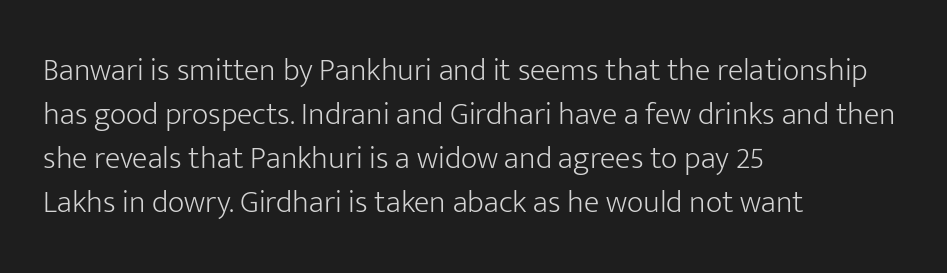
The image shows 32 px light sans-serif type, upright; set left-aligned, normal line spacing (1.37x), normal letter spacing, not underlined; low stroke contrast and a medium x-height.
